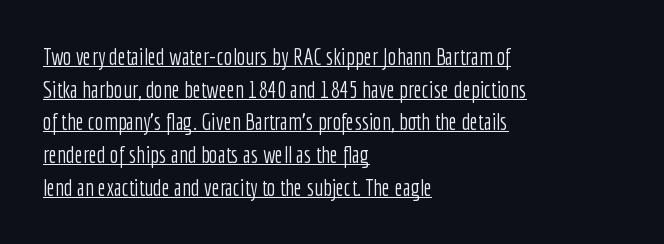
Short and long lines alike share a common starting point at left. A typesetter would call this leading conventional body-copy spacing. Inter-character spacing is left at the font's built-in metrics. Bold? No — there's no thickening of the strokes. The font's upright variant was chosen for this text. The words here are underlined.
